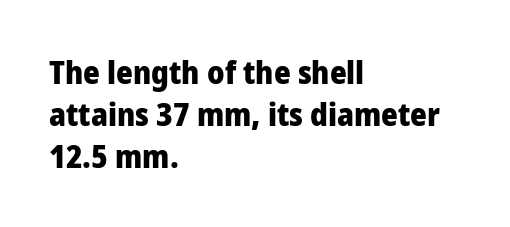
{"serif": "no", "italic": "no", "bold": "yes", "weight": "heavy", "width": "normal", "stroke_contrast": "low", "x_height": "medium", "monospaced": "no", "underline": "no", "align": "left", "line_spacing": "normal", "line_spacing_ratio": 1.31, "letter_spacing": "normal", "letter_spacing_em": 0.0, "glyph_px": 32}
